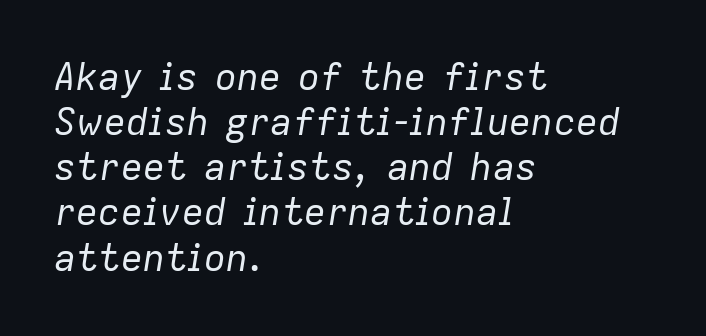
The image shows 37 px regular-weight type, italic (leaning right); set left-aligned, line spacing 1.22x, normal letter spacing, not underlined; low stroke contrast and a medium x-height.
